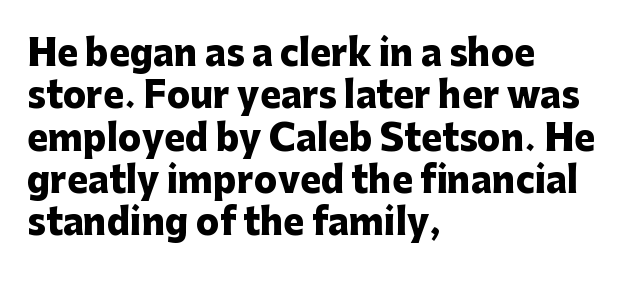
The image shows 35 px heavy sans-serif type, upright; set left-aligned, line spacing 1.21x, normal letter spacing, not underlined; low stroke contrast and a medium x-height.
